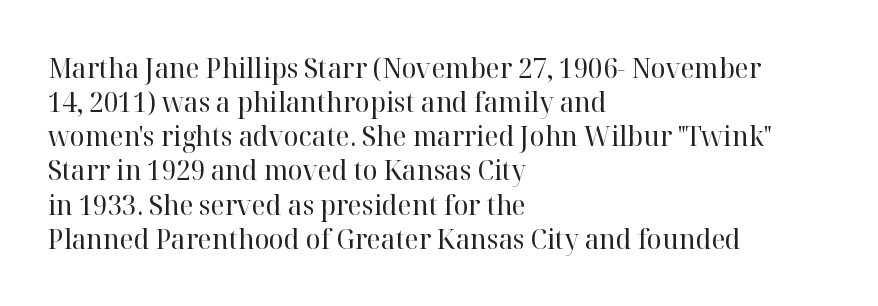
Q: Is the text bold? A: No.
Q: Is the text italic (slanted)? A: No, it is upright.
Q: Is the typeface a serif or a sans-serif typeface? A: Serif.
Q: Is the text underlined? A: No.
Q: How is the paragraph aligned? A: Left-aligned.
Q: Is the spacing between letters normal or unusually wide? A: Normal.
Q: Width (condensed, normal, or wide)? A: Normal.
Q: Stroke contrast? A: High.
Q: x-height? A: Medium.
Q: Monospaced? A: No.
